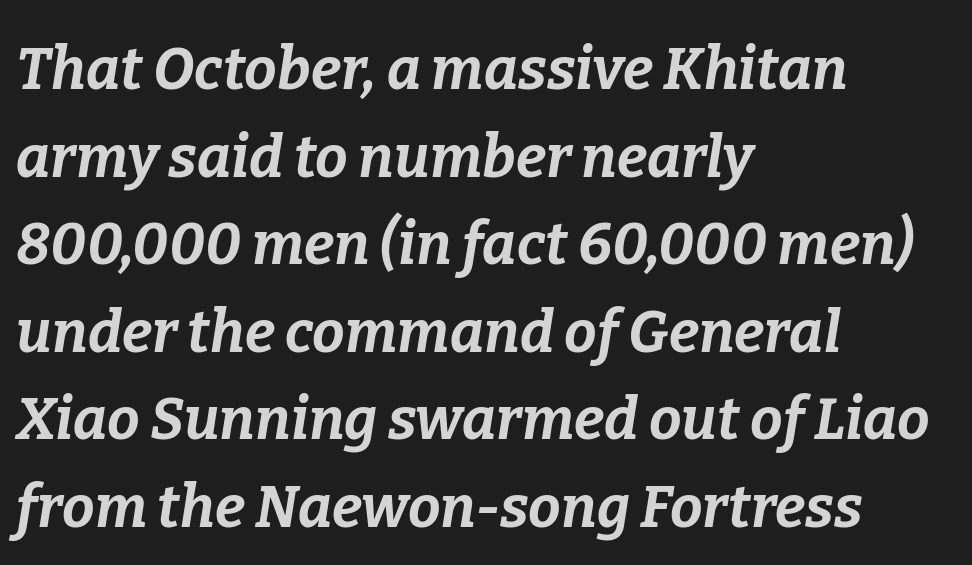
The image shows 58 px bold type, italic (leaning right); set left-aligned, normal line spacing (1.51x), normal letter spacing, not underlined; low stroke contrast and a medium x-height.
